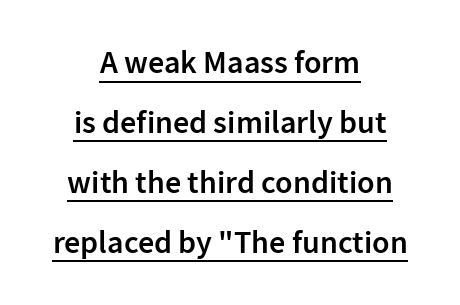
Every word sits above its own underline. Visually the block forms a symmetrical silhouette, jagged on both flanks. Letter spacing: default. The letters stand straight up with perfectly vertical stems. Character widths vary here, with narrow letters taking less room than wide ones.
